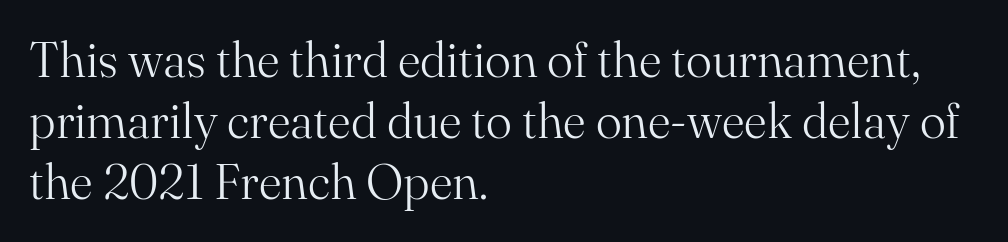
Q: Is the text bold? A: No.
Q: Is the text italic (slanted)? A: No, it is upright.
Q: Is the typeface a serif or a sans-serif typeface? A: Serif.
Q: Is the text underlined? A: No.
Q: How is the paragraph aligned? A: Left-aligned.
Q: Is the spacing between letters normal or unusually wide? A: Normal.
Q: Is the spacing between lines tight, normal or loose? A: Normal.
Q: Width (condensed, normal, or wide)? A: Normal.
Q: Stroke contrast? A: Medium.
Q: x-height? A: Small.
Q: Monospaced? A: No.
